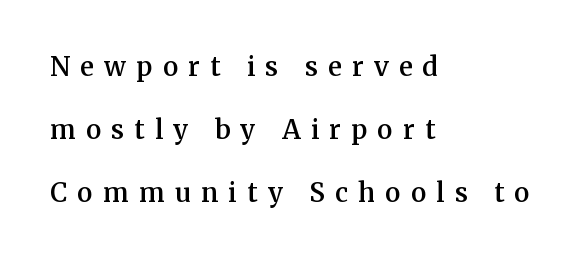
Is the type bold? Partly — it's a semibold, heavier than regular but not fully bold. Glyph-to-glyph distance is far greater than everyday printed text. Reading down the column, the eye jumps a long way to each next line. The passage shown is not underscored anywhere. Typeset ragged right — the left edge is the straight one.
